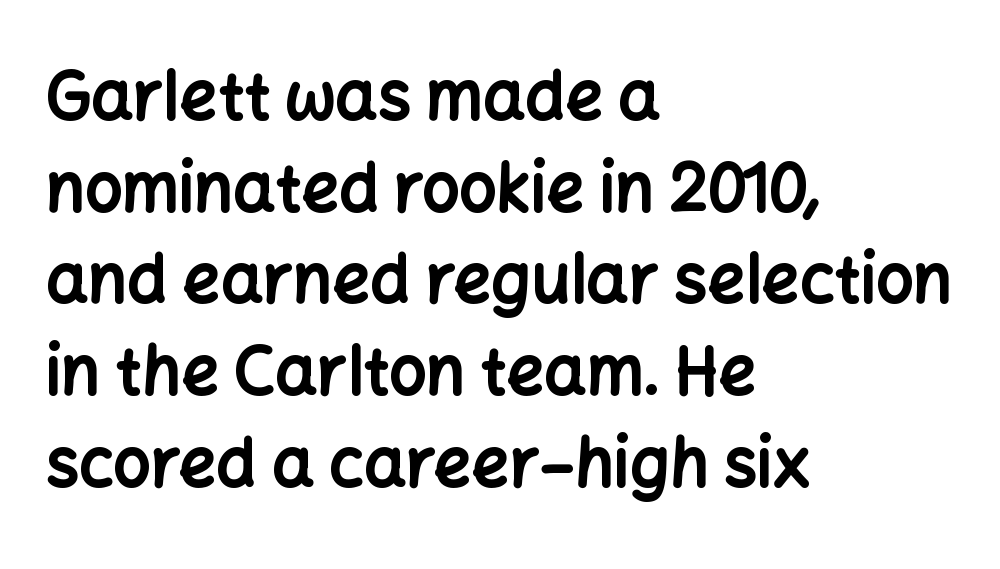
{"serif": "no", "italic": "no", "bold": "yes", "weight": "bold", "width": "normal", "stroke_contrast": "low", "x_height": "medium", "monospaced": "no", "underline": "no", "align": "left", "line_spacing": "normal", "line_spacing_ratio": 1.39, "letter_spacing": "normal", "letter_spacing_em": 0.0, "glyph_px": 66}
